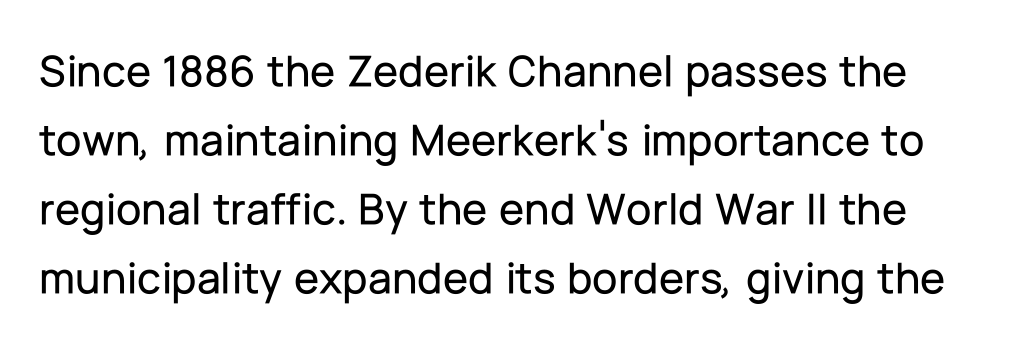
Q: Is the text italic (slanted)? A: No, it is upright.
Q: Is the typeface a serif or a sans-serif typeface? A: Sans-serif.
Q: Is the text underlined? A: No.
Q: Is the spacing between letters normal or unusually wide? A: Normal.
Q: Is the spacing between lines tight, normal or loose? A: Normal.
Q: Width (condensed, normal, or wide)? A: Normal.
Q: Stroke contrast? A: Low.
Q: x-height? A: Medium.
Q: Monospaced? A: No.
